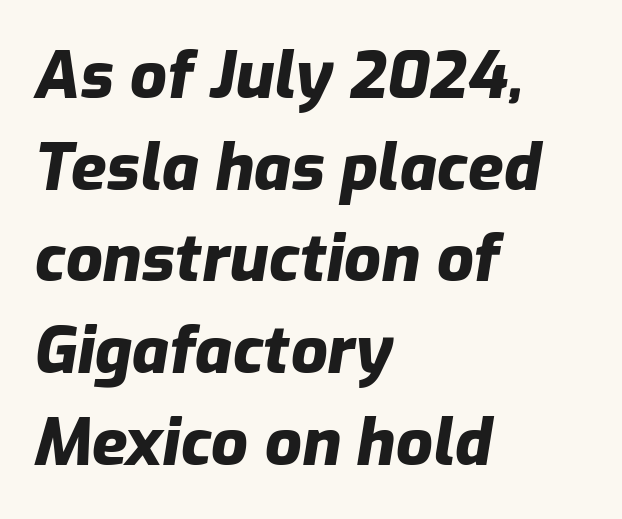
Q: Is the text bold? A: Yes.
Q: Is the text italic (slanted)? A: Yes, it leans right by about 9 degrees.
Q: Is the text underlined? A: No.
Q: How is the paragraph aligned? A: Left-aligned.
Q: Is the spacing between letters normal or unusually wide? A: Normal.
Q: Is the spacing between lines tight, normal or loose? A: Normal.
Q: Width (condensed, normal, or wide)? A: Normal.
Q: Stroke contrast? A: Low.
Q: x-height? A: Medium.
Q: Monospaced? A: No.
